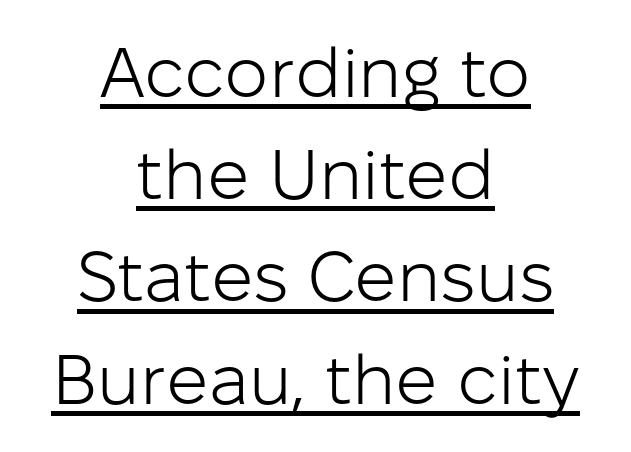
The image shows 70 px light sans-serif type, upright; set centered, normal line spacing (1.46x), normal letter spacing, underlined; low stroke contrast and a medium x-height.
